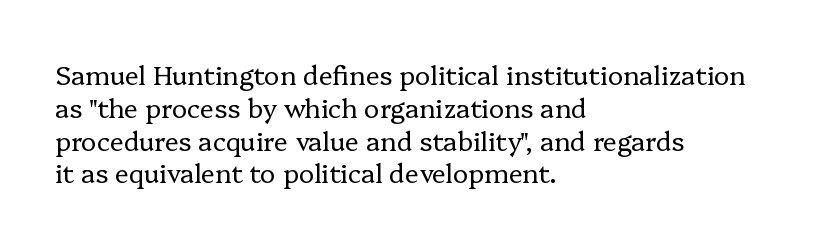
The image shows 26 px text type, upright; set left-aligned, normal line spacing (1.26x), normal letter spacing, not underlined.
